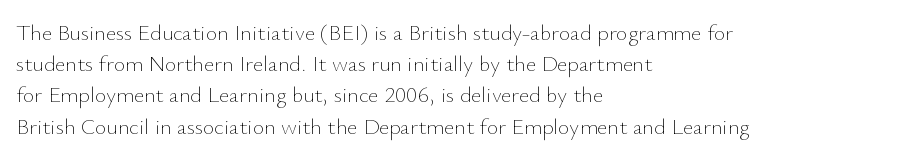
The image shows 22 px text type, upright; set left-aligned, normal line spacing (1.42x), normal letter spacing, not underlined.
